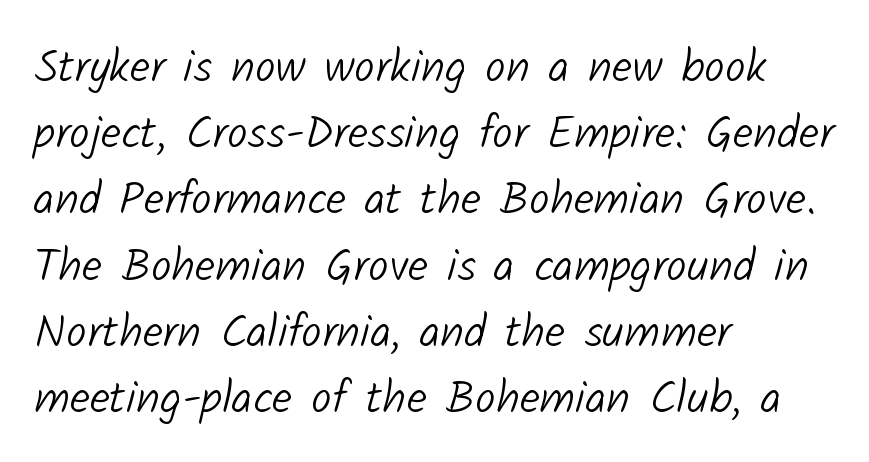
Nothing sits at the stroke ends, so this counts as sans-serif. The gaps between neighbouring characters are ordinary and unremarkable. These lines are rendered in a variable-pitch font. The passage shown is not bold in any degree. Line spacing here is normal. Words float on clear page, feet unadorned.
